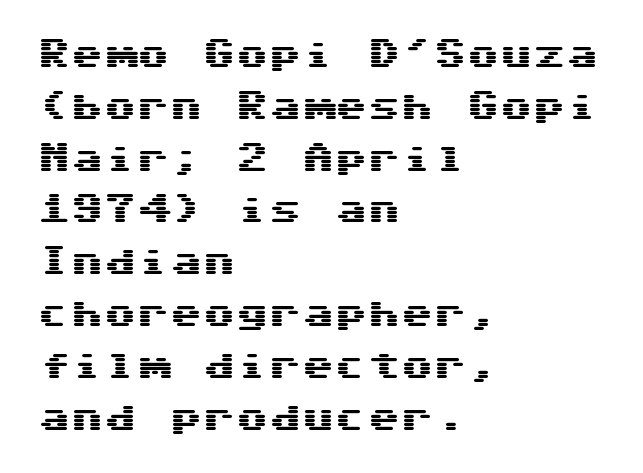
Q: Is the text italic (slanted)? A: No, it is upright.
Q: Is the typeface a serif or a sans-serif typeface? A: Sans-serif.
Q: Is the text underlined? A: No.
Q: How is the paragraph aligned? A: Left-aligned.
Q: Is the spacing between letters normal or unusually wide? A: Normal.
Q: Is the spacing between lines tight, normal or loose? A: Normal.
Q: Width (condensed, normal, or wide)? A: Wide.
Q: Stroke contrast? A: Medium.
Q: x-height? A: Medium.
